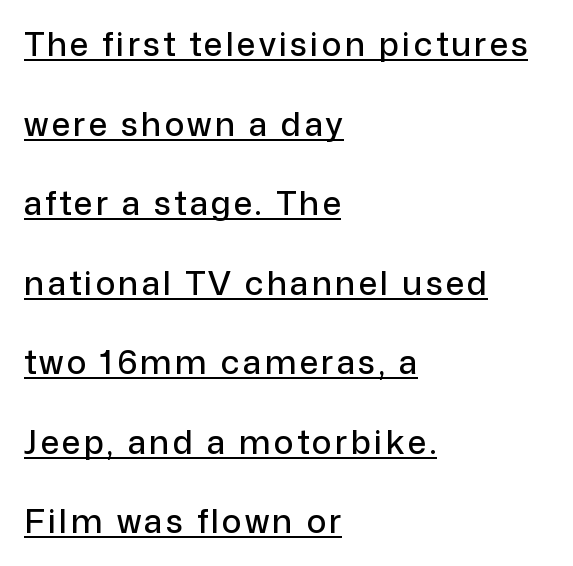
Visually the block forms a straight wall on the left and a jagged coastline on the right. You could not count columns in this text — the font is proportionally spaced. Regarding leading, the lines here are spaced well apart. Ordinary non-slanted type is in use. The glyphs are accompanied by a horizontal stroke just below them. The passage shown is typeset with a sans-serif family.
